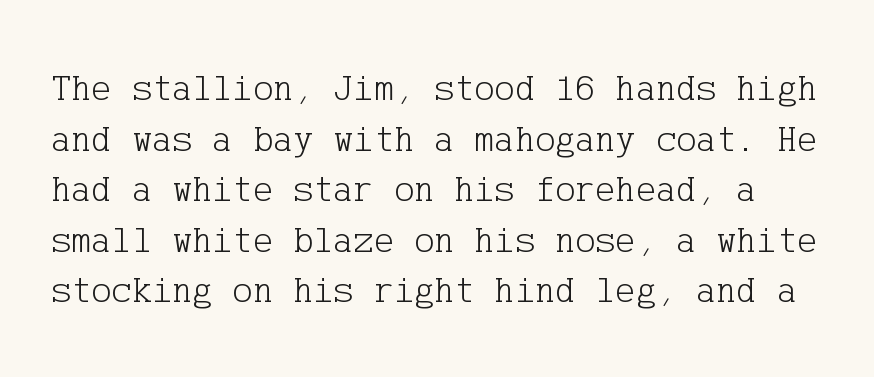
The text was rendered using a seriffed face with decorative stroke endings. The passage shown is not underscored anywhere. The cut favours lightness, reaching ordinary text weight at its darkest. The passage shown stacks its lines at a standard gap.
